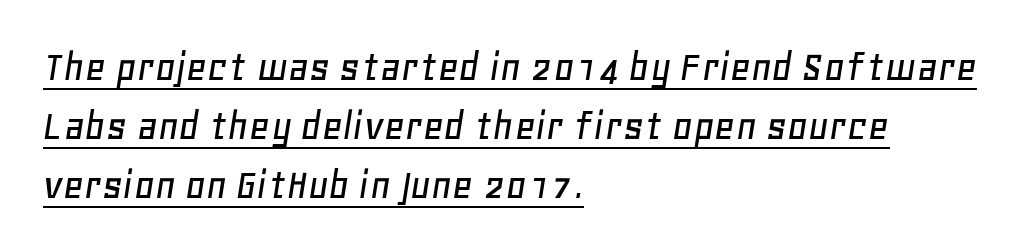
{"italic": "yes", "lean": "right", "slant_degrees": 11, "width": "normal", "stroke_contrast": "low", "x_height": "large", "monospaced": "no", "underline": "yes", "align": "left", "line_spacing": "normal", "line_spacing_ratio": 1.31, "letter_spacing": "normal", "letter_spacing_em": 0.0, "glyph_px": 45}
